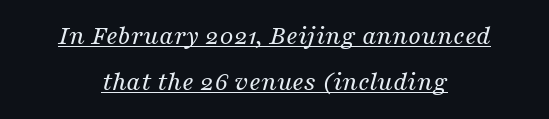
The image shows 28 px regular-weight serif type, italic (leaning right); set centered, normal line spacing (1.66x), normal letter spacing, underlined; medium stroke contrast and a medium x-height.
